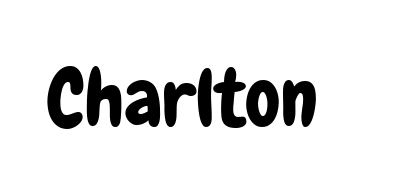
{"serif": "no", "italic": "no", "width": "condensed", "stroke_contrast": "low", "x_height": "medium", "monospaced": "no", "underline": "no", "letter_spacing": "normal", "letter_spacing_em": 0.0, "glyph_px": 79}
